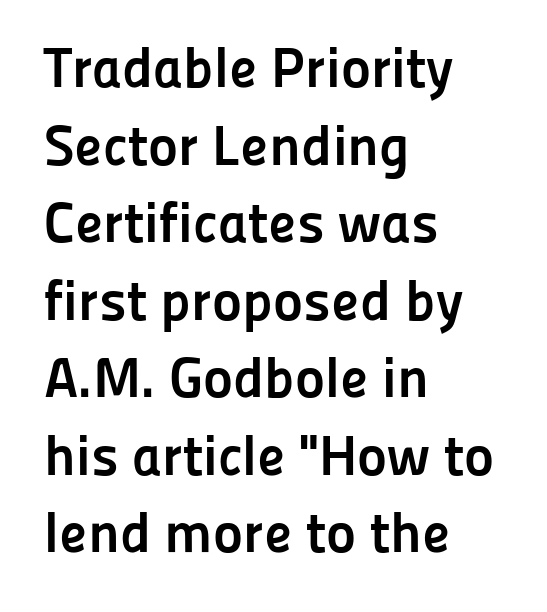
Notice how descenders clear the ascenders below comfortably — that's standard leading. Short note: letters normally spaced. Think of a printed novel: that variable character pitch is what you see here. A bare baseline throughout the passage.
